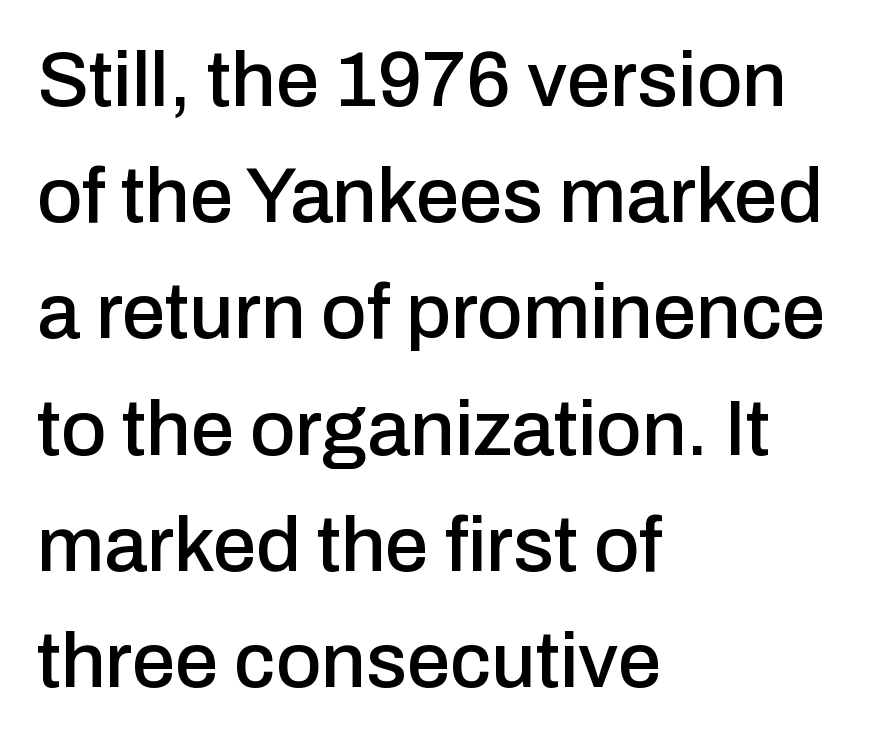
Each letter keeps its own natural width here, so spacing adapts to shape. It's the straight-up-and-down kind of type. No extra tracking has been applied to these lines. Visually the block forms a straight wall on the left and a jagged coastline on the right.
